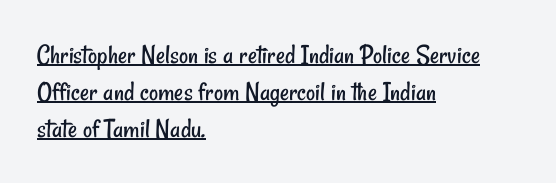
Q: Is the text bold? A: No.
Q: Is the typeface a serif or a sans-serif typeface? A: Sans-serif.
Q: Is the text underlined? A: Yes.
Q: How is the paragraph aligned? A: Left-aligned.
Q: Is the spacing between letters normal or unusually wide? A: Normal.
Q: Is the spacing between lines tight, normal or loose? A: Normal.
Q: Width (condensed, normal, or wide)? A: Condensed.
Q: Stroke contrast? A: Low.
Q: x-height? A: Small.
Q: Monospaced? A: No.
